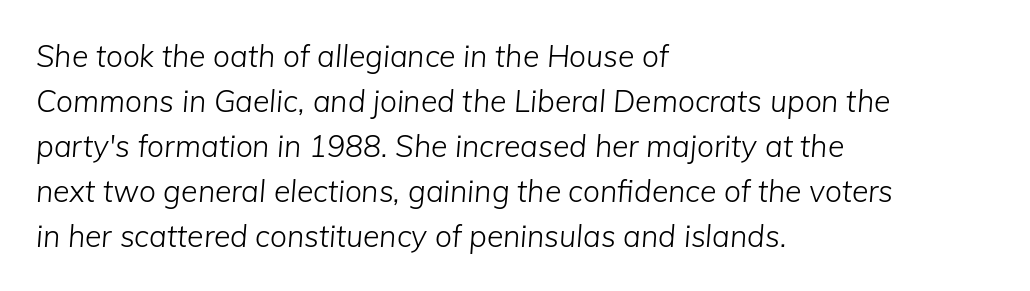
The image shows 30 px light type, italic (leaning right); set left-aligned, normal line spacing (1.5x), normal letter spacing, not underlined; low stroke contrast and a medium x-height.
